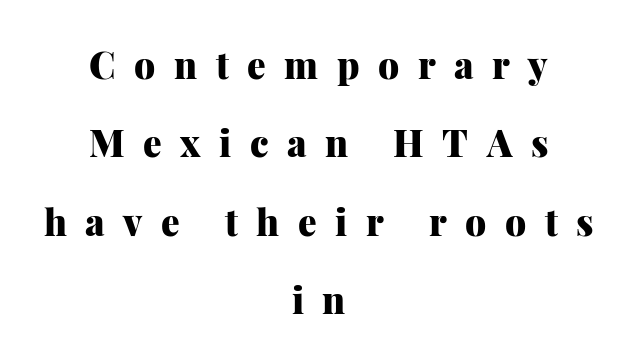
Here the designer chose a conventional face with non-uniform glyph widths. Typeset on center — no edge is straight. You could fit nearly another row in the gap between these rows. Inter-character spacing is expanded well beyond the font's built-in metrics. Underline: absent.
